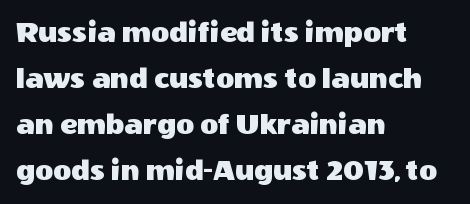
{"serif": "no", "italic": "no", "width": "normal", "x_height": "large", "monospaced": "no", "underline": "no", "align": "left", "line_spacing": "normal", "line_spacing_ratio": 1.48, "letter_spacing": "normal", "letter_spacing_em": 0.0, "glyph_px": 31}
